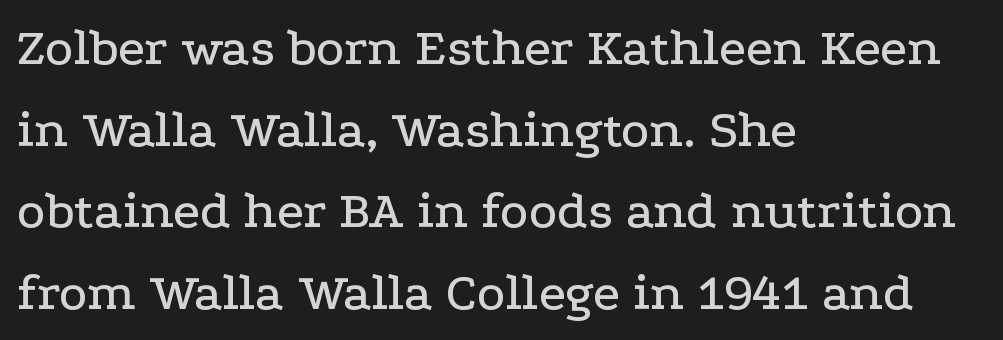
{"serif": "yes", "italic": "no", "width": "wide", "stroke_contrast": "low", "x_height": "medium", "monospaced": "no", "underline": "no", "align": "left", "line_spacing": "normal", "line_spacing_ratio": 1.51, "letter_spacing": "normal", "letter_spacing_em": 0.0, "glyph_px": 54}
